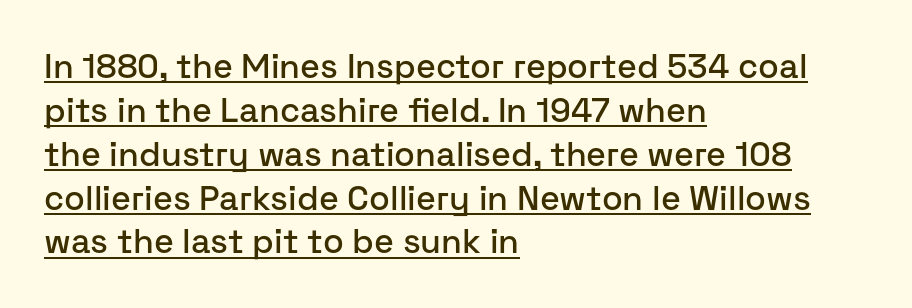
The image shows 34 px sans-serif type, upright; set left-aligned, normal line spacing (1.29x), normal letter spacing, underlined; low stroke contrast and a medium x-height.
